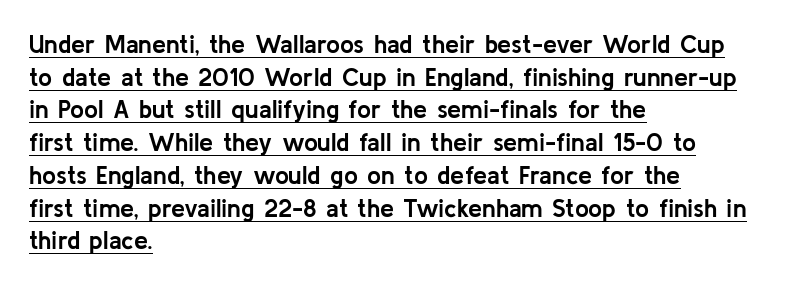
Compared with typical body copy, the letter spacing here is the same. Descenders here cross a horizontal rule under the line. This block has exactly the height ordinary leading produces. A typesetter would mark this as roman, not italic. Students, this is bold: see how much ink each stroke carries.
